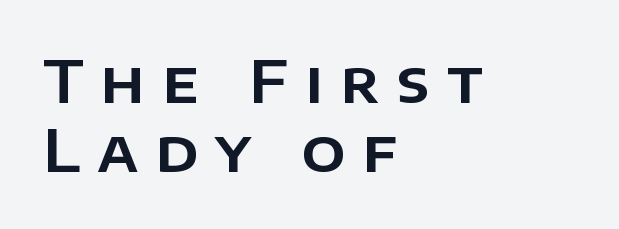
The image shows 58 px sans-serif type, upright; set left-aligned, line spacing 1.19x, unusually wide letter spacing (+0.29 em), not underlined; low stroke contrast and a large x-height.
